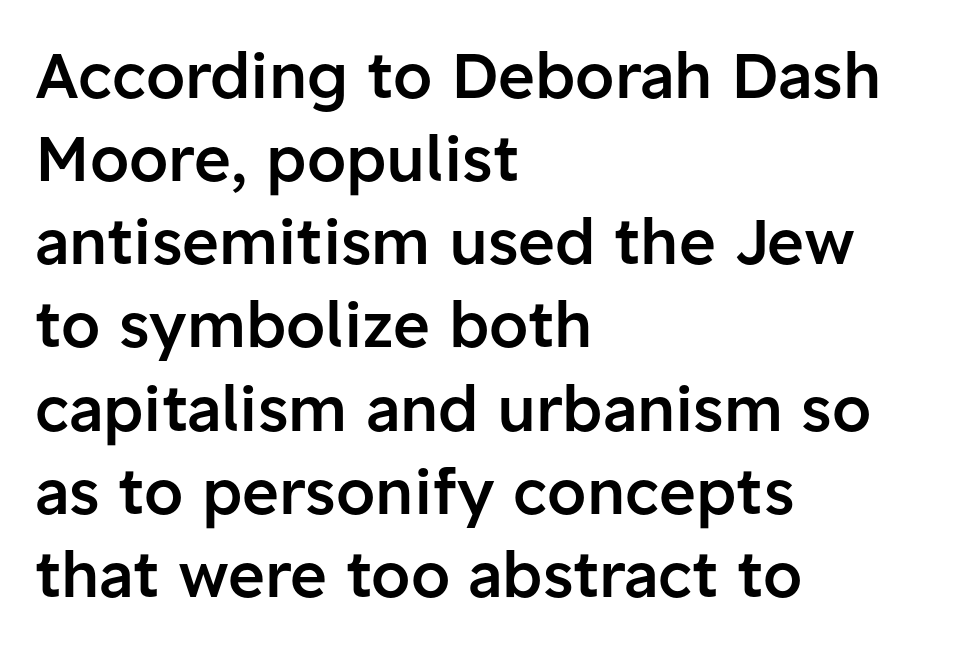
{"serif": "no", "italic": "no", "bold": "semi", "weight": "semibold", "width": "normal", "stroke_contrast": "low", "x_height": "medium", "monospaced": "no", "underline": "no", "align": "left", "line_spacing": "normal", "line_spacing_ratio": 1.32, "letter_spacing": "normal", "letter_spacing_em": 0.0, "glyph_px": 63}
